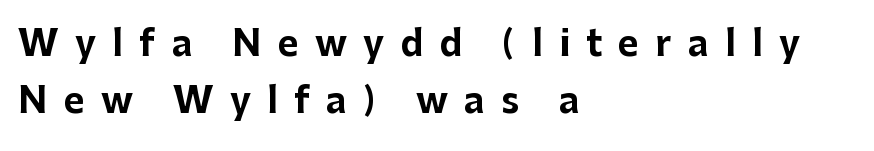
The image shows 35 px bold sans-serif type, upright; set left-aligned, normal line spacing (1.64x), unusually wide letter spacing (+0.47 em), not underlined; low stroke contrast and a medium x-height.
